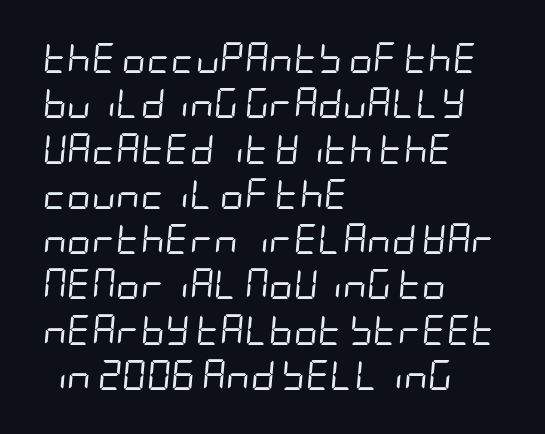
In CSS terms this would be text-align: left. The rendering uses a moderate line-height, typical for paragraphs. Think standard paragraph weight, or any step lighter than that. Plain, unruled lines of type. If you drew a line through each stem, it would be angled.
